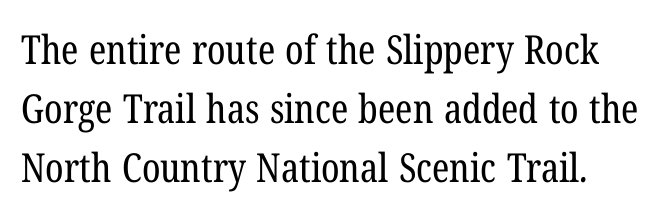
Q: Is the text bold? A: No.
Q: Is the typeface a serif or a sans-serif typeface? A: Serif.
Q: Is the text underlined? A: No.
Q: Is the spacing between letters normal or unusually wide? A: Normal.
Q: Is the spacing between lines tight, normal or loose? A: Normal.
Q: Width (condensed, normal, or wide)? A: Condensed.
Q: Stroke contrast? A: Low.
Q: x-height? A: Medium.
Q: Monospaced? A: No.
